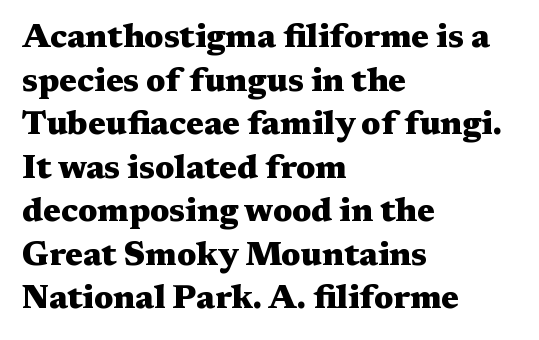
Q: Is the text bold? A: Yes.
Q: Is the text italic (slanted)? A: No, it is upright.
Q: Is the typeface a serif or a sans-serif typeface? A: Serif.
Q: Is the text underlined? A: No.
Q: How is the paragraph aligned? A: Left-aligned.
Q: Is the spacing between letters normal or unusually wide? A: Normal.
Q: Is the spacing between lines tight, normal or loose? A: Normal.
Q: Width (condensed, normal, or wide)? A: Wide.
Q: Stroke contrast? A: Medium.
Q: x-height? A: Medium.
Q: Monospaced? A: No.
